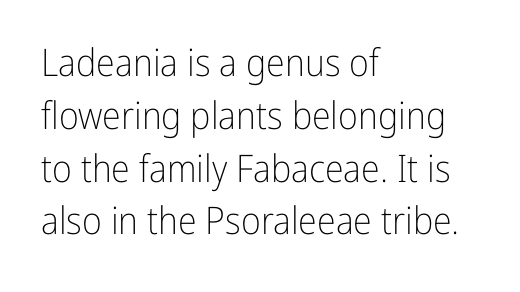
This rendering leaves character spacing at its baseline value. Each stroke keeps to a modest, everyday thickness or less. How would I describe the line gaps? Plain and ordinary. Quick note: underline off. The lines are quadded left.
